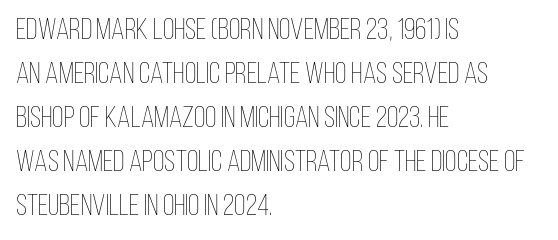
{"italic": "no", "bold": "no", "weight": "thin", "width": "condensed", "stroke_contrast": "low", "x_height": "large", "monospaced": "no", "underline": "no", "align": "left", "line_spacing": "normal", "line_spacing_ratio": 1.47, "letter_spacing": "normal", "letter_spacing_em": 0.0, "glyph_px": 30}
